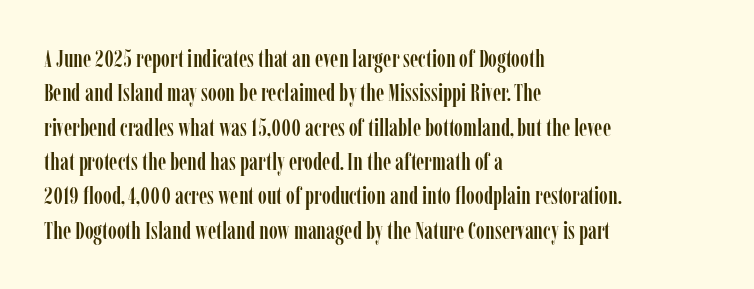
{"italic": "no", "underline": "no", "align": "left", "line_spacing": "normal", "line_spacing_ratio": 1.43, "letter_spacing": "normal", "letter_spacing_em": 0.0, "glyph_px": 24}
